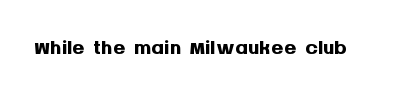
Q: Is the text bold? A: Yes.
Q: Is the text italic (slanted)? A: No, it is upright.
Q: Is the typeface a serif or a sans-serif typeface? A: Sans-serif.
Q: Is the text underlined? A: No.
Q: Is the spacing between letters normal or unusually wide? A: Normal.
Q: Width (condensed, normal, or wide)? A: Normal.
Q: Stroke contrast? A: Medium.
Q: x-height? A: Large.
Q: Monospaced? A: No.
